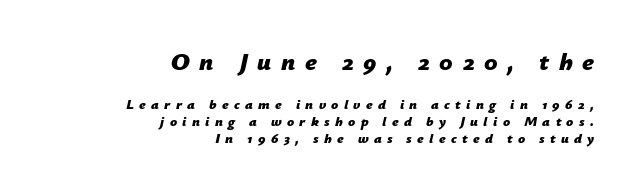
Q: Is the text bold? A: Yes.
Q: Is the text italic (slanted)? A: Yes, it leans right by about 12 degrees.
Q: Is the text underlined? A: No.
Q: How is the paragraph aligned? A: Right-aligned.
Q: Is the spacing between letters normal or unusually wide? A: Unusually wide.
Q: Which block of text is set in a larger size, the first (top) or the second (bottom)? A: The first (top) one.
